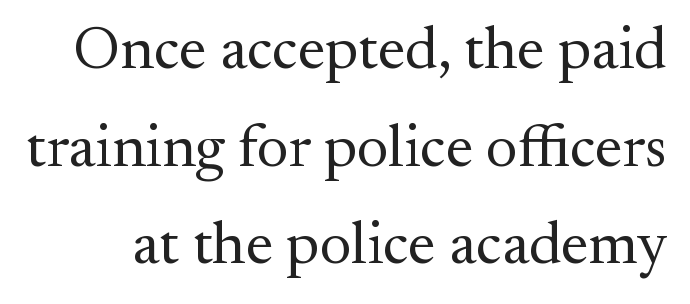
Q: Is the text bold? A: No.
Q: Is the text italic (slanted)? A: No, it is upright.
Q: Is the typeface a serif or a sans-serif typeface? A: Serif.
Q: Is the text underlined? A: No.
Q: Is the spacing between letters normal or unusually wide? A: Normal.
Q: Is the spacing between lines tight, normal or loose? A: Normal.
Q: Width (condensed, normal, or wide)? A: Normal.
Q: Stroke contrast? A: Medium.
Q: x-height? A: Small.
Q: Monospaced? A: No.
